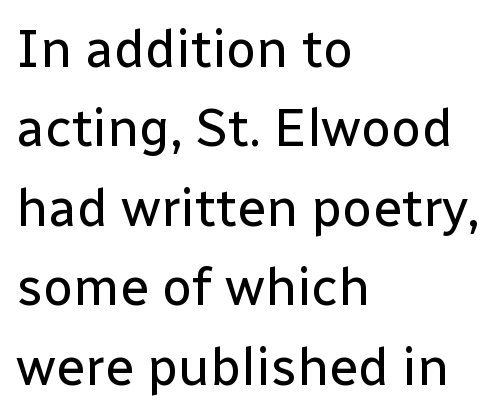
{"serif": "no", "italic": "no", "bold": "no", "weight": "regular", "width": "normal", "stroke_contrast": "low", "x_height": "medium", "monospaced": "no", "underline": "no", "align": "left", "line_spacing": "normal", "line_spacing_ratio": 1.5, "letter_spacing": "normal", "letter_spacing_em": 0.0, "glyph_px": 53}
